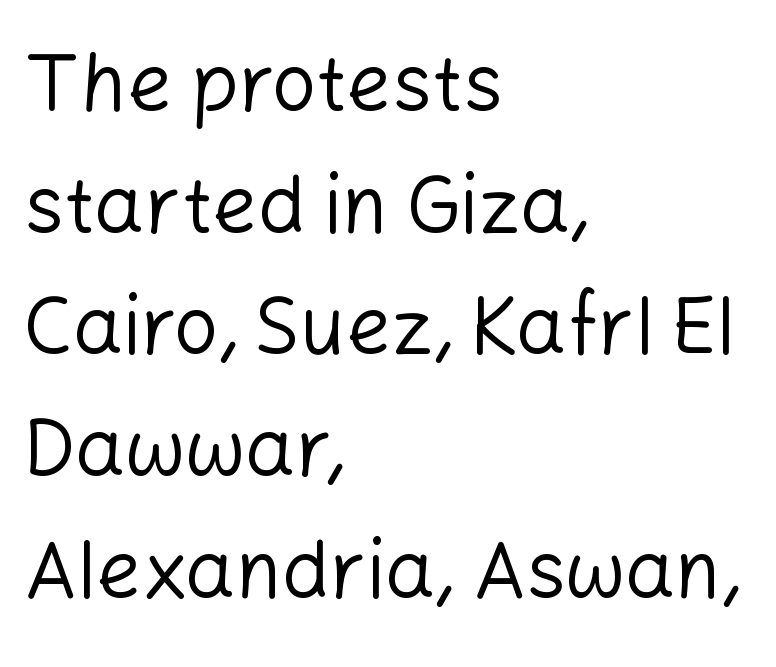
Q: Is the text bold? A: No.
Q: Is the text italic (slanted)? A: No, it is upright.
Q: Is the typeface a serif or a sans-serif typeface? A: Sans-serif.
Q: Is the text underlined? A: No.
Q: How is the paragraph aligned? A: Left-aligned.
Q: Is the spacing between letters normal or unusually wide? A: Normal.
Q: Is the spacing between lines tight, normal or loose? A: Normal.
Q: Width (condensed, normal, or wide)? A: Normal.
Q: Stroke contrast? A: Low.
Q: x-height? A: Medium.
Q: Monospaced? A: No.
